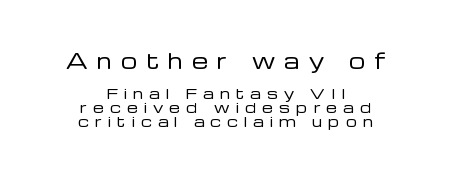
Compared with a flush-left layout, this one balances lines on the center instead. You can tell it's not italic because the verticals are truly vertical. These two chunks differ in scale, with the top chunk taking the larger measure. The gaps between neighbouring characters are conspicuously large. The specimen omits any rule beneath the text block's lines. Caption: face not bold, strokes unweighted.
